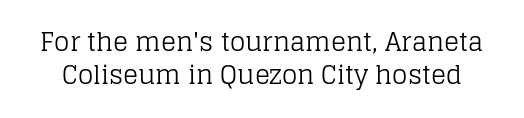
The letters sit at their default tracking, neither squeezed nor spread. Only glyphs here, with clear space below each row. The lettering holds an erect, upright posture throughout. Heaviness? Minimal to ordinary, like unemphasized prose.
